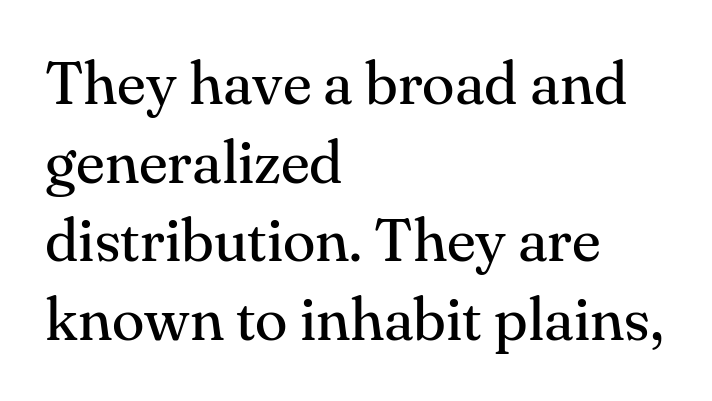
The image shows 60 px regular-weight serif type, upright; set left-aligned, normal line spacing (1.31x), normal letter spacing, not underlined; medium stroke contrast and a small x-height.
